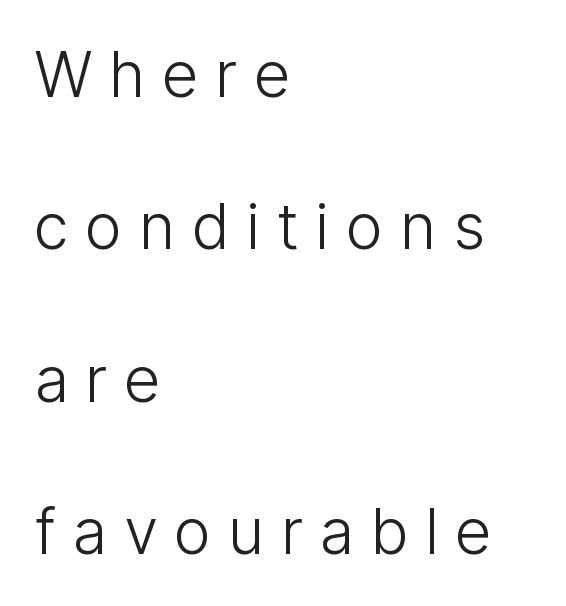
The image shows 63 px light, condensed sans-serif type, upright; set left-aligned, loose line spacing (2.42x), unusually wide letter spacing (+0.29 em), not underlined; low stroke contrast and a medium x-height.
